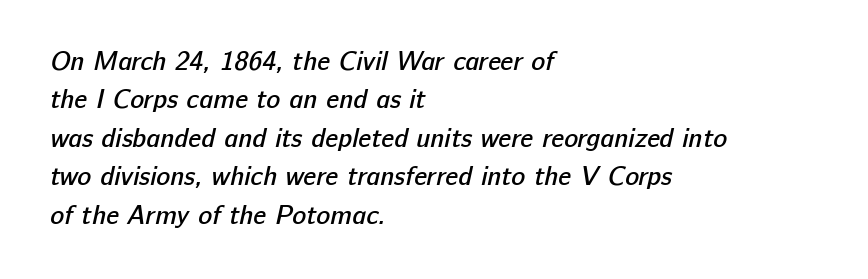
{"bold": "semi", "underline": "no", "align": "left", "line_spacing": "normal", "line_spacing_ratio": 1.48, "letter_spacing": "normal", "letter_spacing_em": 0.0, "glyph_px": 26}
